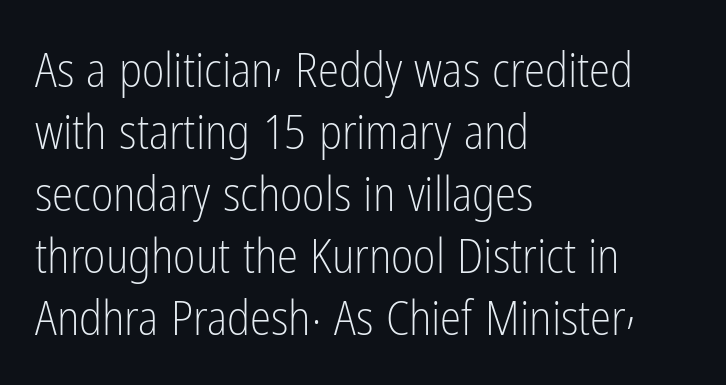
Q: Is the text bold? A: No.
Q: Is the text italic (slanted)? A: No, it is upright.
Q: Is the typeface a serif or a sans-serif typeface? A: Sans-serif.
Q: Is the text underlined? A: No.
Q: How is the paragraph aligned? A: Left-aligned.
Q: Is the spacing between letters normal or unusually wide? A: Normal.
Q: Is the spacing between lines tight, normal or loose? A: Normal.
Q: Width (condensed, normal, or wide)? A: Condensed.
Q: Stroke contrast? A: Low.
Q: x-height? A: Medium.
Q: Monospaced? A: No.
